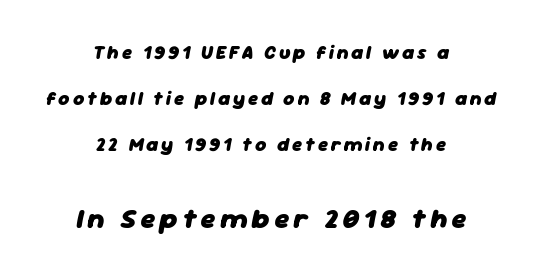
The image shows 28 px heavy type, italic (leaning right); set centered, loose line spacing (2.42x), not underlined; the second (bottom) block is 1.47x larger; low stroke contrast and a medium x-height.
